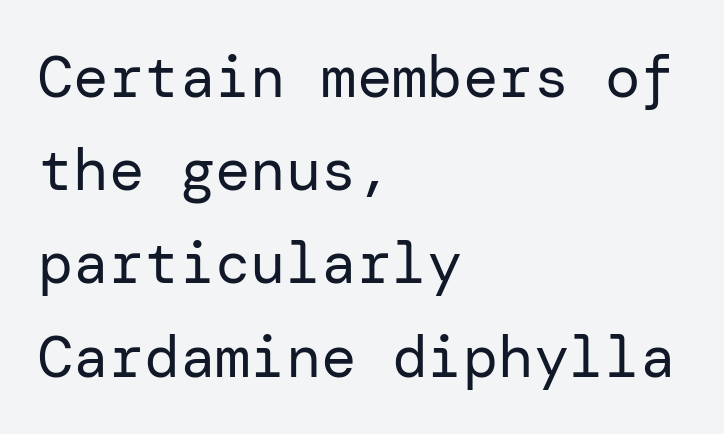
The rendering shows plain stroke endings on the letterforms — a sans-serif design. This sample uses an upright cut, with every glyph sitting square on the baseline. Compared with a typical body face, this is equally light or lighter still. A classic flush-left, rag-right setting is used for this passage. Notice how descenders clear the ascenders below comfortably — that's standard leading. Underline: absent.
